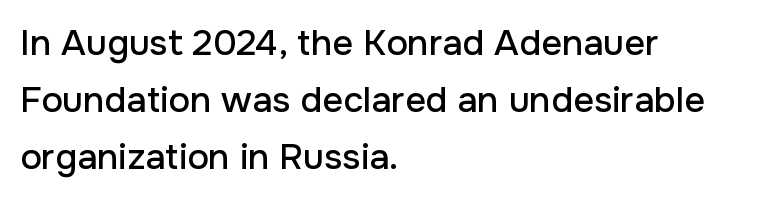
This sample keeps an unexceptional amount of space between lines. In terms of posture, this sample is upright. Tracking here is standard; glyphs follow each other at the usual distance. Short and long lines alike share a common starting point at left. These lines are composed in type without serifs. Character widths vary here, with narrow letters taking less room than wide ones.
